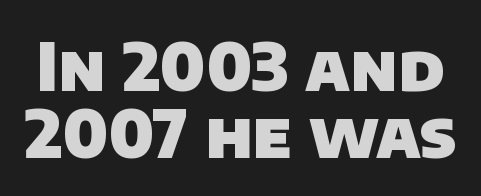
Q: Is the text bold? A: Yes.
Q: Is the typeface a serif or a sans-serif typeface? A: Sans-serif.
Q: Is the text underlined? A: No.
Q: Is the spacing between letters normal or unusually wide? A: Normal.
Q: Is the spacing between lines tight, normal or loose? A: Tight.
Q: Width (condensed, normal, or wide)? A: Normal.
Q: Stroke contrast? A: Low.
Q: x-height? A: Large.
Q: Monospaced? A: No.
